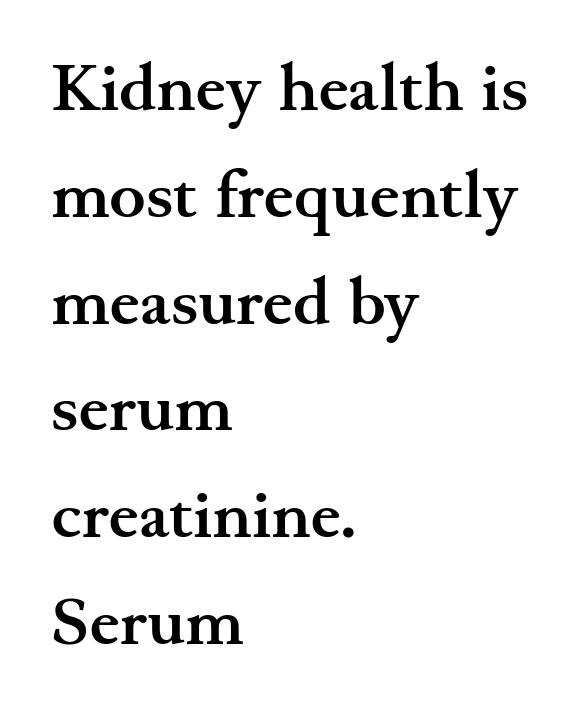
Visually the block forms a straight wall on the left and a jagged coastline on the right. If you measured baseline to baseline, you'd find a middling distance. This rendering employs a face with finishing strokes, i.e., a serif. How are the letters spaced? Ordinarily, with no added tracking. Here the designer chose a conventional face with non-uniform glyph widths. The sample has been set heavy, in full bold.
